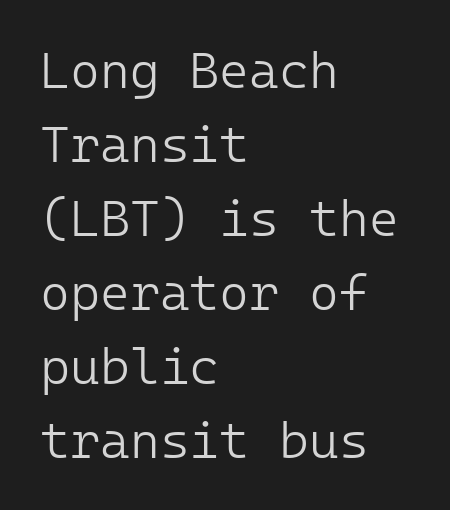
{"serif": "no", "italic": "no", "bold": "no", "weight": "light", "width": "normal", "stroke_contrast": "low", "x_height": "medium", "underline": "no", "align": "left", "line_spacing": "normal", "line_spacing_ratio": 1.45, "letter_spacing": "normal", "letter_spacing_em": 0.0, "glyph_px": 51}
